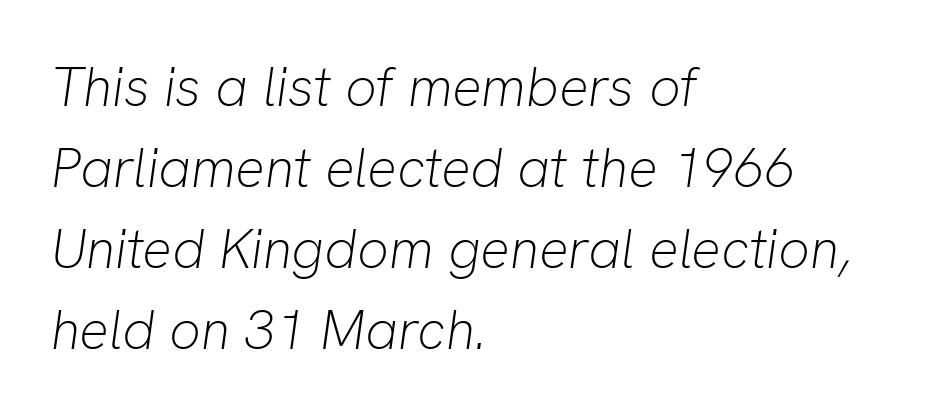
{"italic": "yes", "lean": "right", "slant_degrees": 8, "bold": "no", "weight": "light", "width": "normal", "stroke_contrast": "low", "x_height": "medium", "monospaced": "no", "underline": "no", "align": "left", "line_spacing": "normal", "line_spacing_ratio": 1.47, "letter_spacing": "normal", "letter_spacing_em": 0.0, "glyph_px": 55}
